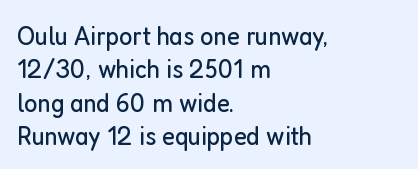
The rendering anchors every line to the left-hand side. Honestly, there is no underline to notice here at all. In terms of posture, this sample is upright. No letter is thick-stroked: the sample isn't bold.
